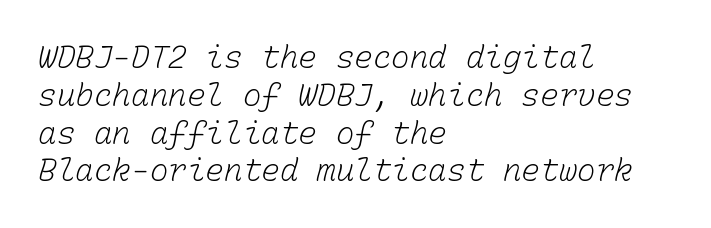
The weight would be labelled regular, book, light, or lighter still. Short note: letters normally spaced. These lines are rendered in a fixed-pitch font. All the whitespace from short lines collects on the right. The baseline area is clear.
